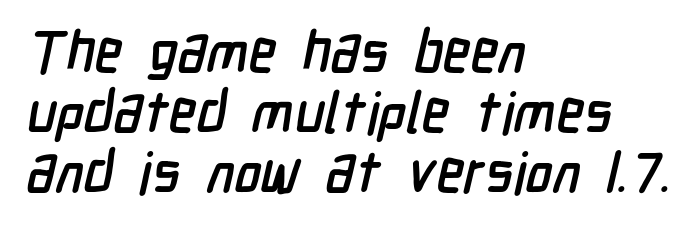
The image shows 57 px condensed sans-serif type; set left-aligned, tight line spacing (1.05x), normal letter spacing, not underlined; low stroke contrast and a medium x-height.
